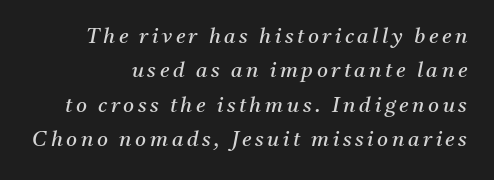
The image shows 21 px text type, italic (leaning right); set right-aligned, normal line spacing (1.64x), not underlined.
